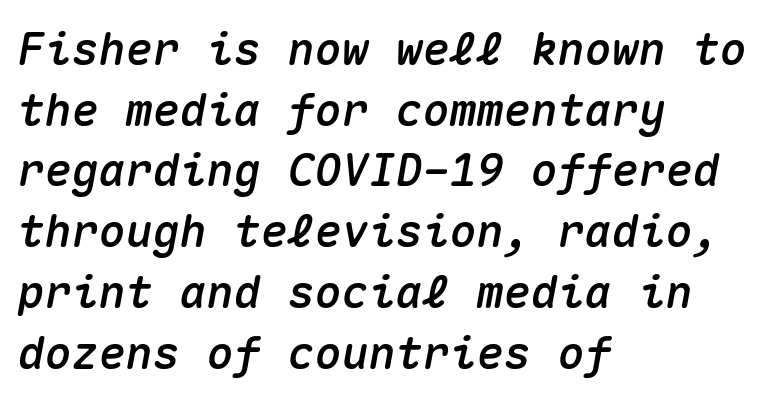
Q: Is the text italic (slanted)? A: Yes, it leans right by about 10 degrees.
Q: Is the text underlined? A: No.
Q: How is the paragraph aligned? A: Left-aligned.
Q: Is the spacing between letters normal or unusually wide? A: Normal.
Q: Is the spacing between lines tight, normal or loose? A: Normal.
Q: Width (condensed, normal, or wide)? A: Normal.
Q: Stroke contrast? A: Medium.
Q: x-height? A: Medium.
Q: Monospaced? A: Yes.
